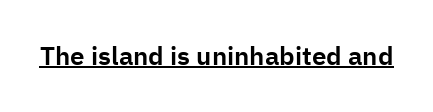
The image shows 26 px text type, upright; set normal letter spacing, underlined.
